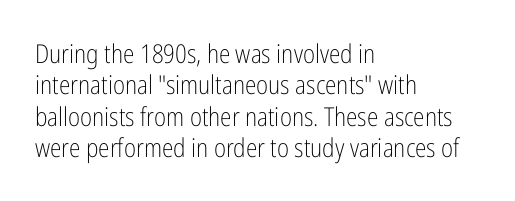
What stands out about the letter spacing? Nothing — it is the standard amount. The rendering anchors every line to the left-hand side. A light-to-regular cut is what we see here. Ordinary non-slanted type is in use.
